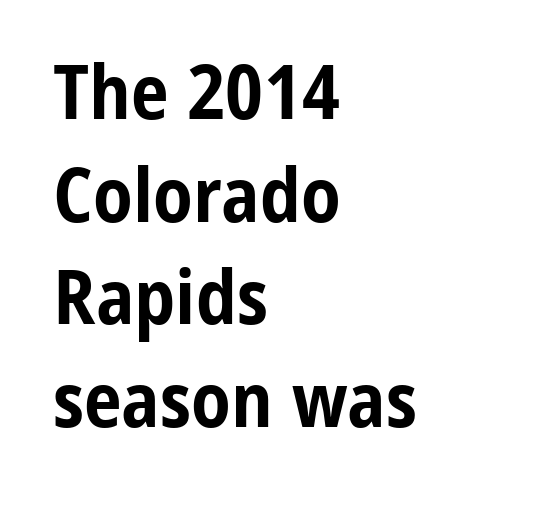
Honestly, the letter spacing is just normal — you wouldn't notice it. Where is the straight margin? On the left. Compared with an ordinary text face, these strokes are far heavier — a full bold. Is this a fixed-width face? No — the glyphs have proportional, varying widths. To sum up the face: it is a sans, with no serifs.
